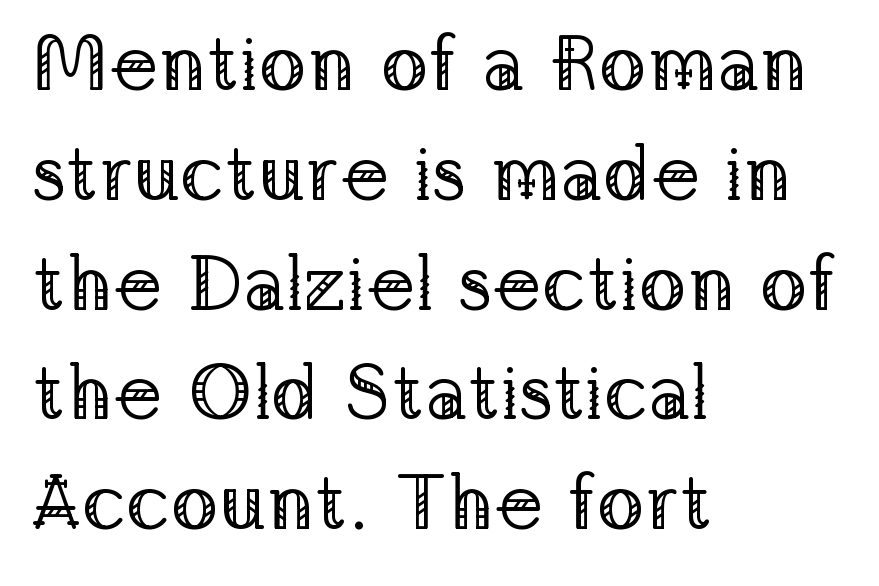
Q: Is the text bold? A: No.
Q: Is the text italic (slanted)? A: No, it is upright.
Q: Is the typeface a serif or a sans-serif typeface? A: Serif.
Q: Is the text underlined? A: No.
Q: How is the paragraph aligned? A: Left-aligned.
Q: Is the spacing between letters normal or unusually wide? A: Normal.
Q: Is the spacing between lines tight, normal or loose? A: Normal.
Q: Width (condensed, normal, or wide)? A: Normal.
Q: Stroke contrast? A: Low.
Q: x-height? A: Medium.
Q: Monospaced? A: No.
